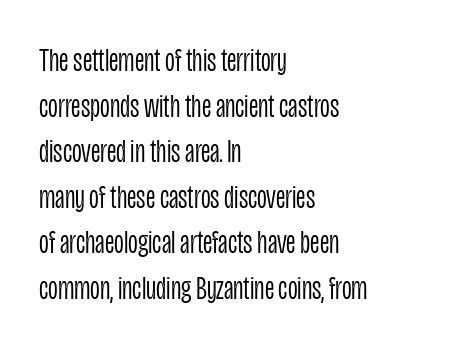
{"serif": "no", "italic": "no", "bold": "no", "weight": "light", "width": "condensed", "stroke_contrast": "low", "x_height": "large", "monospaced": "no", "underline": "no", "align": "left", "line_spacing": "normal", "line_spacing_ratio": 1.34, "letter_spacing": "normal", "letter_spacing_em": 0.0, "glyph_px": 34}
